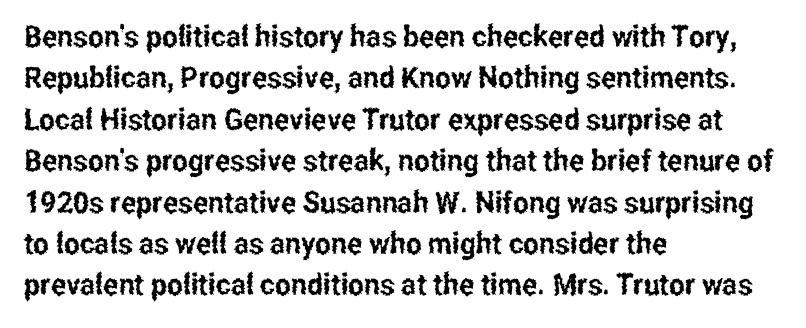
{"serif": "no", "italic": "no", "width": "condensed", "stroke_contrast": "low", "x_height": "medium", "monospaced": "no", "underline": "no", "align": "left", "line_spacing": "normal", "line_spacing_ratio": 1.38, "letter_spacing": "normal", "letter_spacing_em": 0.0, "glyph_px": 30}
